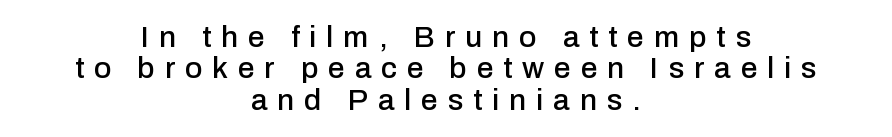
Q: Is the text italic (slanted)? A: No, it is upright.
Q: Is the typeface a serif or a sans-serif typeface? A: Sans-serif.
Q: Is the text underlined? A: No.
Q: How is the paragraph aligned? A: Centered.
Q: Is the spacing between letters normal or unusually wide? A: Unusually wide.
Q: Is the spacing between lines tight, normal or loose? A: Tight.
Q: Width (condensed, normal, or wide)? A: Normal.
Q: Stroke contrast? A: Low.
Q: x-height? A: Medium.
Q: Monospaced? A: No.
